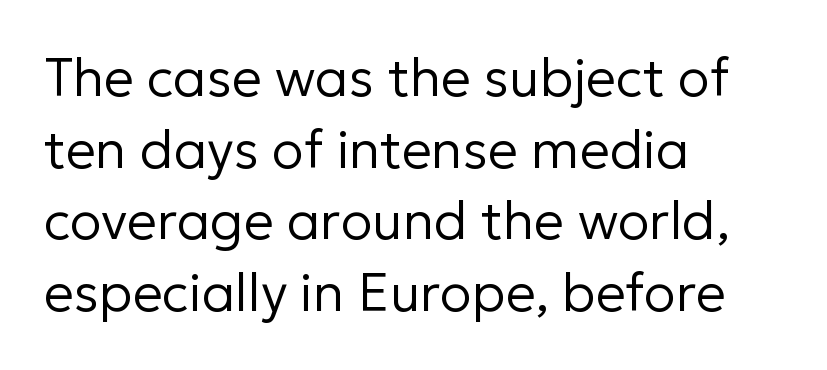
The image shows 53 px regular-weight sans-serif type, upright; set left-aligned, normal line spacing (1.35x), normal letter spacing, not underlined; low stroke contrast and a medium x-height.
